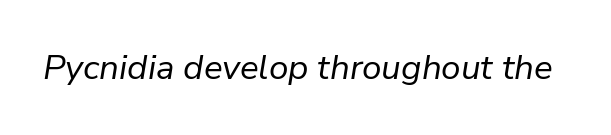
Honestly, the letter spacing is just normal — you wouldn't notice it. Weight: regular or lighter. The face used here is proportionally spaced, like ordinary book or web type. Type without underlining.
